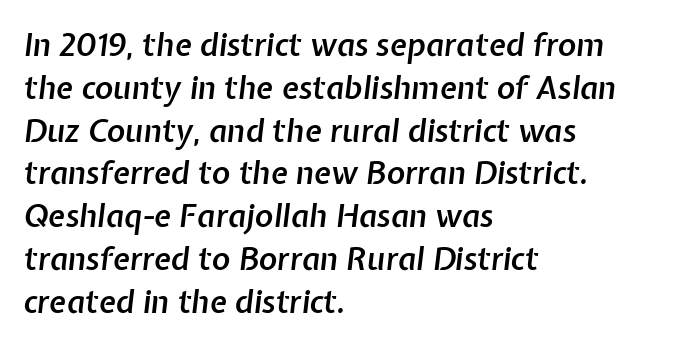
Q: Is the text bold? A: Semi-bold.
Q: Is the text italic (slanted)? A: Yes, it leans right by about 7 degrees.
Q: Is the text underlined? A: No.
Q: How is the paragraph aligned? A: Left-aligned.
Q: Is the spacing between letters normal or unusually wide? A: Normal.
Q: Is the spacing between lines tight, normal or loose? A: Normal.
Q: Width (condensed, normal, or wide)? A: Normal.
Q: Stroke contrast? A: Low.
Q: x-height? A: Medium.
Q: Monospaced? A: No.
